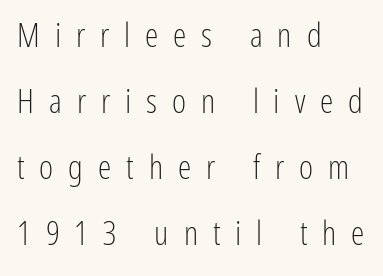
The image shows 34 px light, condensed sans-serif type, upright; set left-aligned, loose line spacing (1.94x), unusually wide letter spacing (+0.44 em), not underlined; low stroke contrast and a medium x-height.
